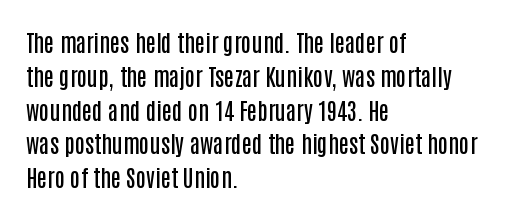
The image shows 23 px text type, upright; set left-aligned, normal line spacing (1.47x), normal letter spacing, not underlined.
